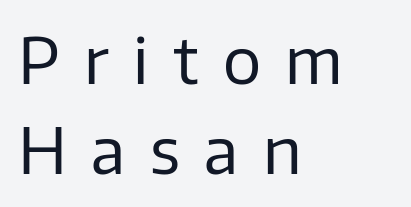
{"serif": "no", "italic": "no", "bold": "no", "weight": "regular", "width": "normal", "stroke_contrast": "low", "x_height": "medium", "monospaced": "no", "underline": "no", "align": "left", "line_spacing": "normal", "line_spacing_ratio": 1.4, "letter_spacing": "wide", "letter_spacing_em": 0.38, "glyph_px": 64}
